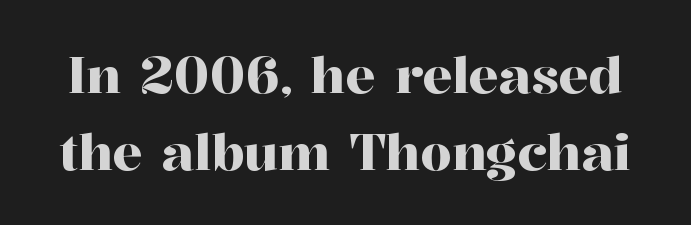
{"serif": "yes", "italic": "no", "width": "normal", "stroke_contrast": "high", "x_height": "medium", "monospaced": "no", "underline": "no", "line_spacing": "normal", "line_spacing_ratio": 1.54, "letter_spacing": "normal", "letter_spacing_em": 0.0, "glyph_px": 50}
